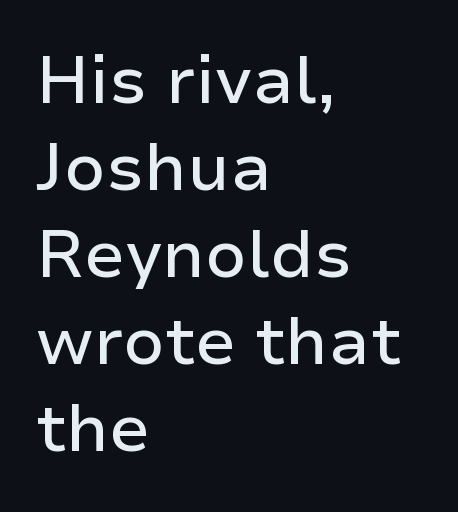
Q: Is the text italic (slanted)? A: No, it is upright.
Q: Is the typeface a serif or a sans-serif typeface? A: Sans-serif.
Q: Is the text underlined? A: No.
Q: How is the paragraph aligned? A: Left-aligned.
Q: Is the spacing between letters normal or unusually wide? A: Normal.
Q: Is the spacing between lines tight, normal or loose? A: Normal.
Q: Width (condensed, normal, or wide)? A: Normal.
Q: Stroke contrast? A: Low.
Q: x-height? A: Medium.
Q: Monospaced? A: No.
